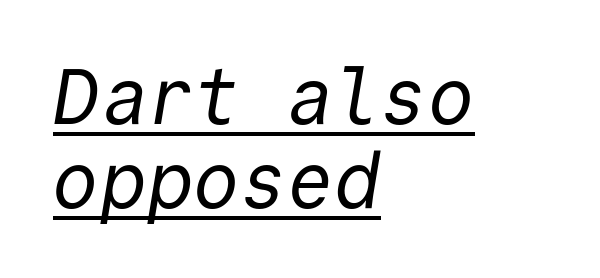
Stem width sits at or under what a default text font uses. The text was rendered using a sans face with plain stroke endings. Every character here occupies the same horizontal width, giving the sample a typewriter-like rhythm. The rendering uses the underline text-decoration.
